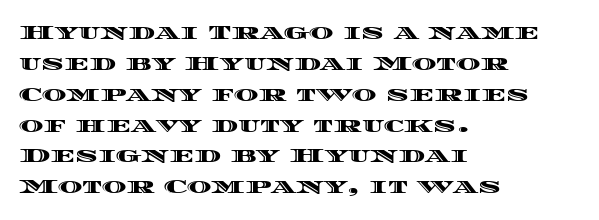
The image shows 21 px text type, upright; set left-aligned, normal line spacing (1.47x), normal letter spacing, not underlined.
